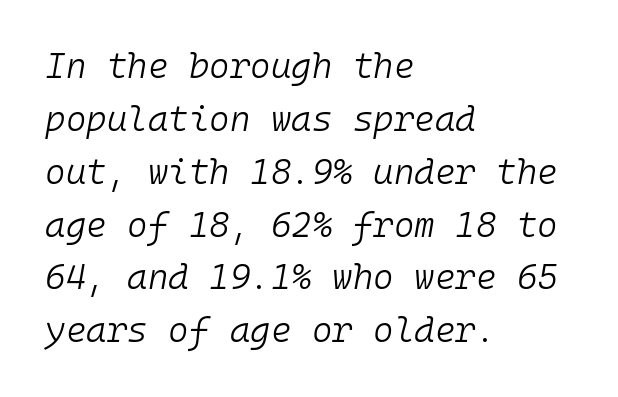
The horizontal fit of the characters is conventional and even. The paragraph shown leans on its left margin. Has an underline been added? It has not. The designer left line spacing at the default. Weight class: somewhere from thin through regular. Observe the lean: these are italic letterforms.
